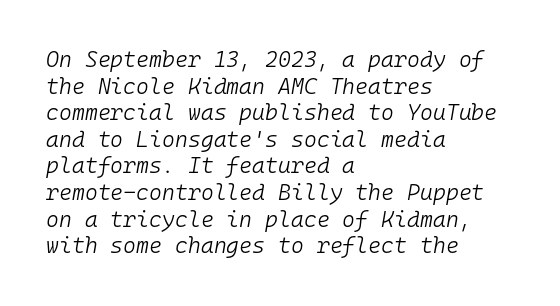
The gap between lines stays unmarked. Look at the tracking — it's just the regular setting, nothing added. Weight: in the light-to-regular range. This is oblique type, the kind used for emphasis or titles. The text block is weighted toward the left margin, trailing off unevenly rightward.
